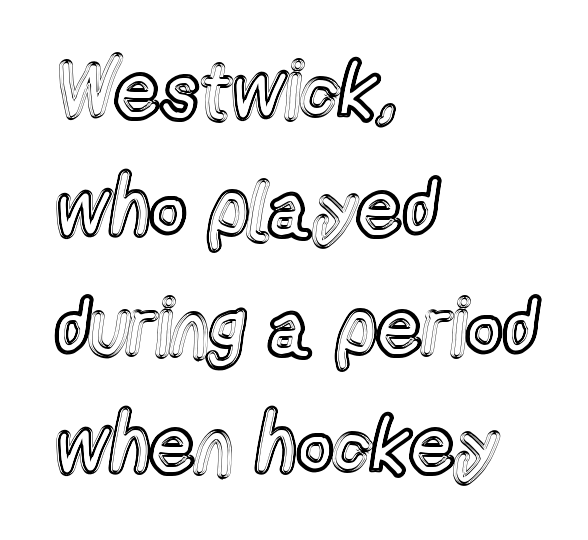
Q: Is the text italic (slanted)? A: Yes.
Q: Is the text underlined? A: No.
Q: How is the paragraph aligned? A: Left-aligned.
Q: Is the spacing between letters normal or unusually wide? A: Normal.
Q: Is the spacing between lines tight, normal or loose? A: Normal.
Q: Width (condensed, normal, or wide)? A: Condensed.
Q: x-height? A: Medium.
Q: Monospaced? A: No.
